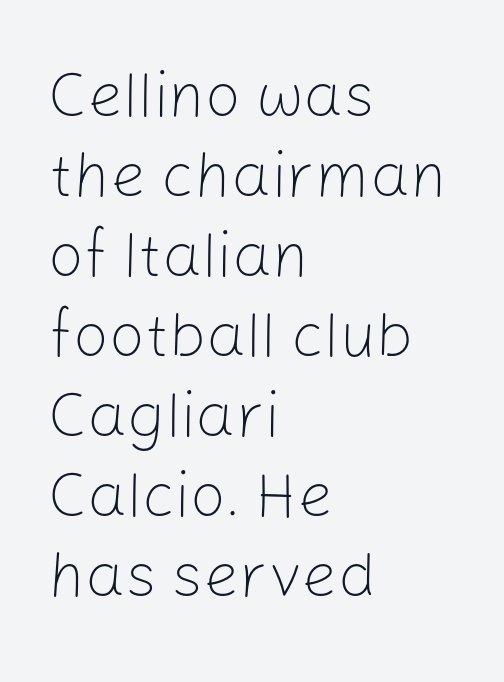
Q: Is the text bold? A: No.
Q: Is the text italic (slanted)? A: No, it is upright.
Q: Is the typeface a serif or a sans-serif typeface? A: Sans-serif.
Q: Is the text underlined? A: No.
Q: How is the paragraph aligned? A: Left-aligned.
Q: Is the spacing between letters normal or unusually wide? A: Normal.
Q: Is the spacing between lines tight, normal or loose? A: Normal.
Q: Width (condensed, normal, or wide)? A: Normal.
Q: Stroke contrast? A: Low.
Q: x-height? A: Medium.
Q: Monospaced? A: No.
